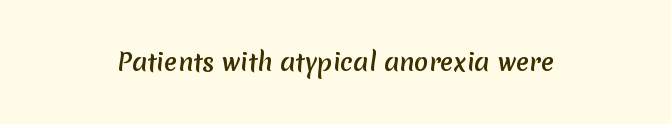
The image shows 24 px text type; set centered, normal letter spacing, not underlined.
